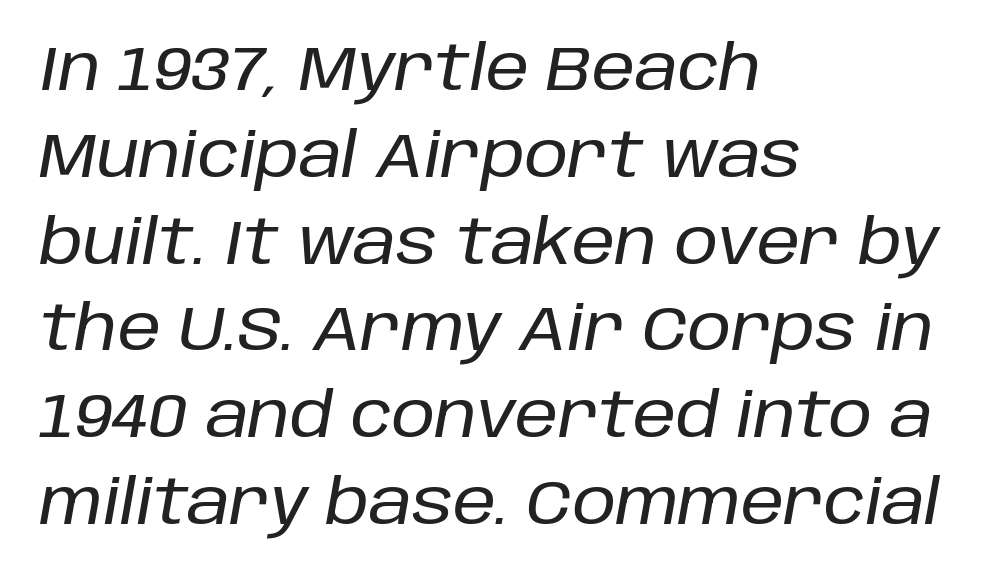
Q: Is the text italic (slanted)? A: Yes, it leans right by about 10 degrees.
Q: Is the text underlined? A: No.
Q: How is the paragraph aligned? A: Left-aligned.
Q: Is the spacing between letters normal or unusually wide? A: Normal.
Q: Is the spacing between lines tight, normal or loose? A: Normal.
Q: Width (condensed, normal, or wide)? A: Normal.
Q: Stroke contrast? A: Low.
Q: x-height? A: Large.
Q: Monospaced? A: No.
